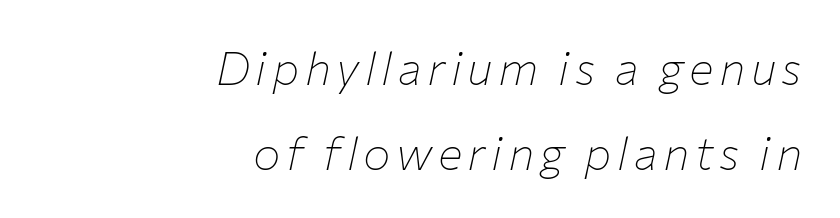
{"italic": "yes", "lean": "right", "slant_degrees": 12, "bold": "no", "weight": "thin", "width": "normal", "stroke_contrast": "low", "x_height": "medium", "monospaced": "no", "underline": "no", "align": "right", "line_spacing_ratio": 1.84, "glyph_px": 46}
